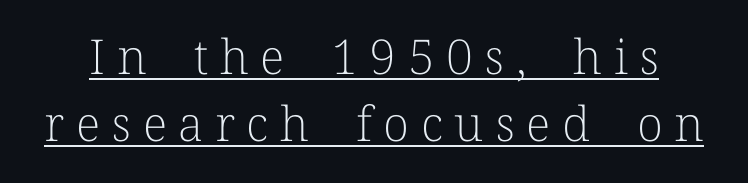
{"serif": "yes", "italic": "no", "bold": "no", "weight": "light", "width": "normal", "stroke_contrast": "low", "x_height": "medium", "monospaced": "no", "underline": "yes", "line_spacing": "normal", "line_spacing_ratio": 1.4, "letter_spacing": "wide", "letter_spacing_em": 0.24, "glyph_px": 48}
